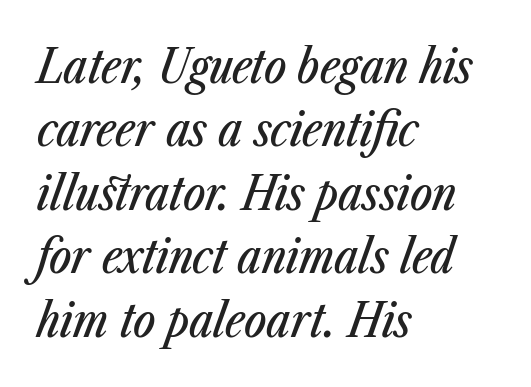
Students, note that the glyphs here touch the page at normal intervals. Lines of text with bare space underneath. Evenly set lines give the paragraph a standard silhouette. A typesetter would call this proportional, since set widths differ per character. The glyphs look as if they've been sheared to an angle.
